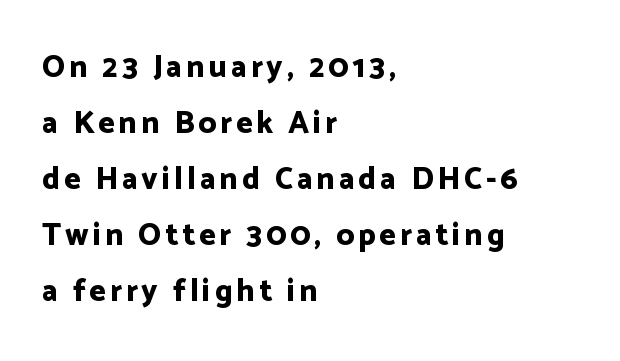
The image shows 31 px bold sans-serif type, upright; set left-aligned, line spacing 1.81x, not underlined; low stroke contrast and a medium x-height.
